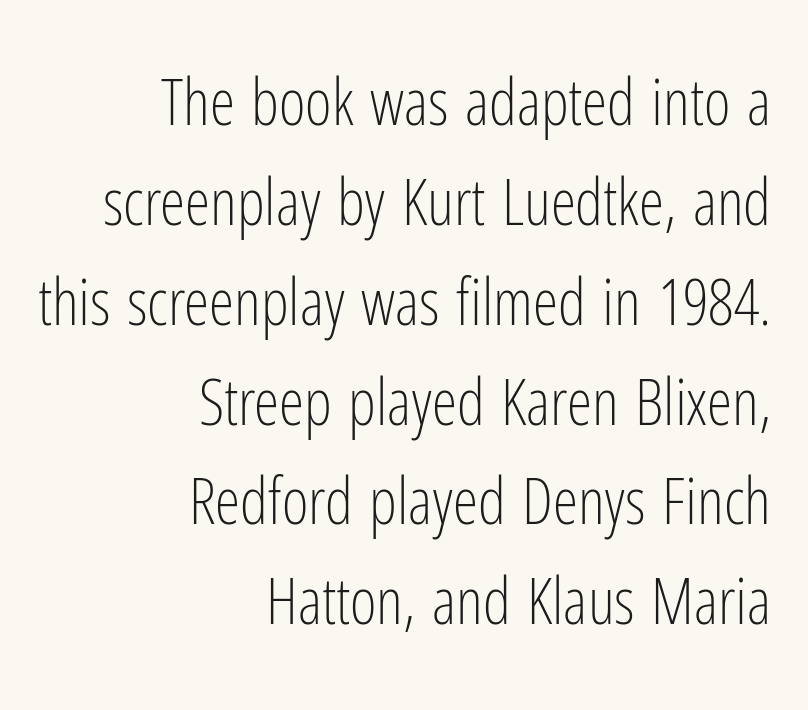
The image shows 64 px light, condensed sans-serif type, upright; set right-aligned, normal line spacing (1.56x), normal letter spacing, not underlined; low stroke contrast and a medium x-height.
